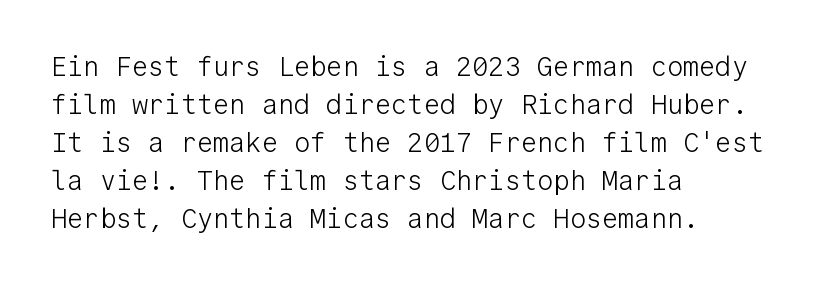
The designer left line spacing at the default. A classic flush-left, rag-right setting is used for this passage. The font sits on the lighter half of the weight spectrum, regular included. The letters stand straight up with perfectly vertical stems. No word sits above an underline.
